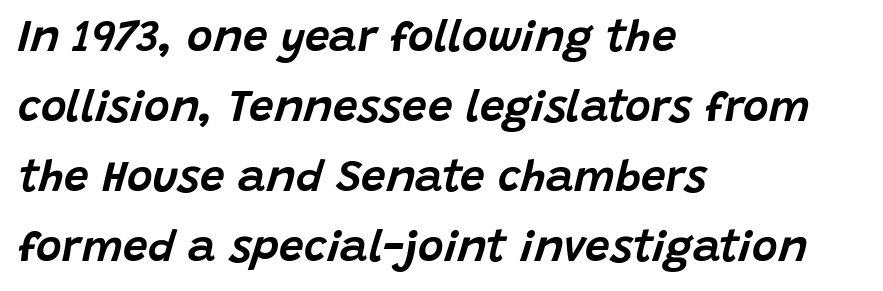
Q: Is the text italic (slanted)? A: Yes, it leans right by about 15 degrees.
Q: Is the text underlined? A: No.
Q: How is the paragraph aligned? A: Left-aligned.
Q: Is the spacing between letters normal or unusually wide? A: Normal.
Q: Is the spacing between lines tight, normal or loose? A: Normal.
Q: Width (condensed, normal, or wide)? A: Normal.
Q: Stroke contrast? A: Low.
Q: x-height? A: Large.
Q: Monospaced? A: No.
